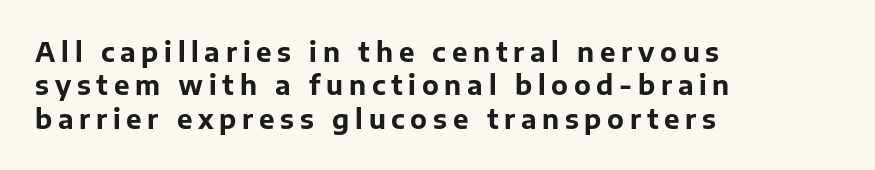
The image shows 26 px bold type, upright; set left-aligned, normal line spacing (1.28x), unusually wide letter spacing (+0.22 em), not underlined.
